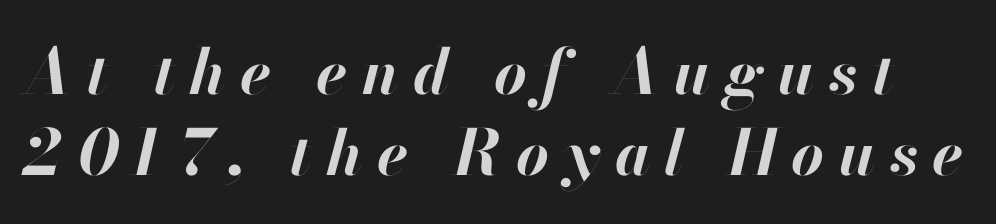
The image shows 63 px bold type, italic (leaning right); set normal line spacing (1.28x), unusually wide letter spacing (+0.23 em), not underlined; high stroke contrast and a small x-height.
